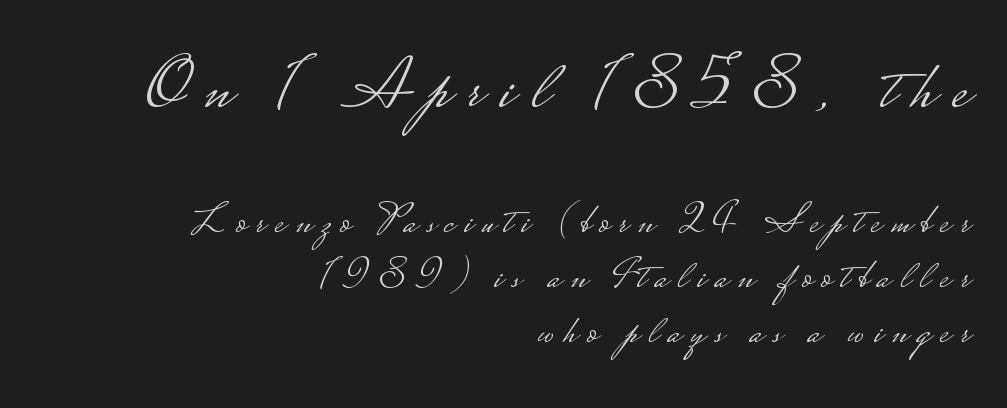
The image shows 73 px light, wide sans-serif type; set right-aligned, normal line spacing (1.31x), unusually wide letter spacing (+0.23 em), not underlined; the first (top) block is 1.74x larger; low stroke contrast.
